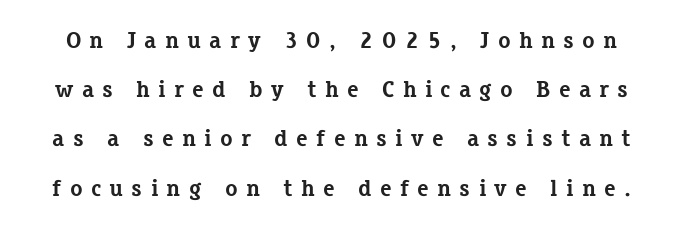
Decoration check: the copy has no underline. Italic: no, the glyphs are upright roman. A typesetter would call this leading open, well beyond the default. Set as a true bold cut, around the 700 mark. The tracking jumps out immediately: characters are airy and widely separated.
